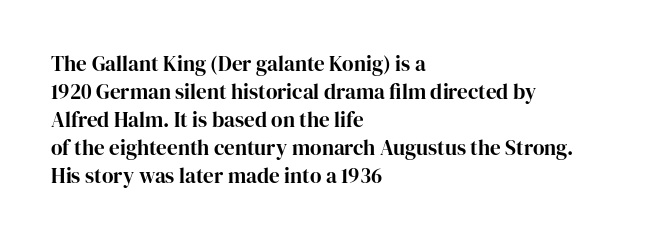
{"italic": "no", "underline": "no", "align": "left", "line_spacing": "normal", "line_spacing_ratio": 1.33, "letter_spacing": "normal", "letter_spacing_em": 0.0, "glyph_px": 21}
